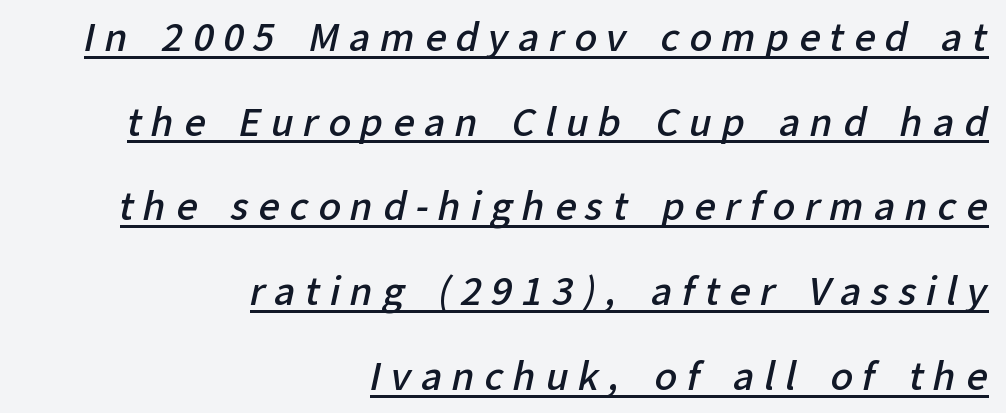
Each letter keeps its own natural width here, so spacing adapts to shape. Is there an underline? Yes — a line sits under the letters. The ragged edge is on the left, which tells us the setting is flush right. The vertical gap from one line to the next is large.
